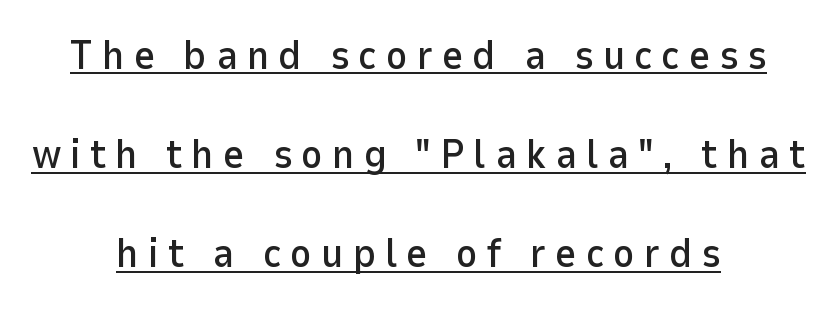
Q: Is the text italic (slanted)? A: No, it is upright.
Q: Is the typeface a serif or a sans-serif typeface? A: Sans-serif.
Q: Is the text underlined? A: Yes.
Q: How is the paragraph aligned? A: Centered.
Q: Is the spacing between letters normal or unusually wide? A: Unusually wide.
Q: Is the spacing between lines tight, normal or loose? A: Loose.
Q: Width (condensed, normal, or wide)? A: Normal.
Q: Stroke contrast? A: Low.
Q: x-height? A: Medium.
Q: Monospaced? A: No.
